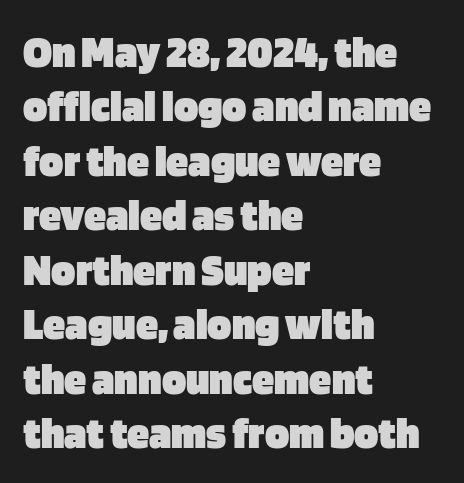
Q: Is the text bold? A: Yes.
Q: Is the text italic (slanted)? A: No, it is upright.
Q: Is the typeface a serif or a sans-serif typeface? A: Sans-serif.
Q: Is the text underlined? A: No.
Q: How is the paragraph aligned? A: Left-aligned.
Q: Is the spacing between letters normal or unusually wide? A: Normal.
Q: Width (condensed, normal, or wide)? A: Normal.
Q: Stroke contrast? A: Low.
Q: x-height? A: Large.
Q: Monospaced? A: No.
